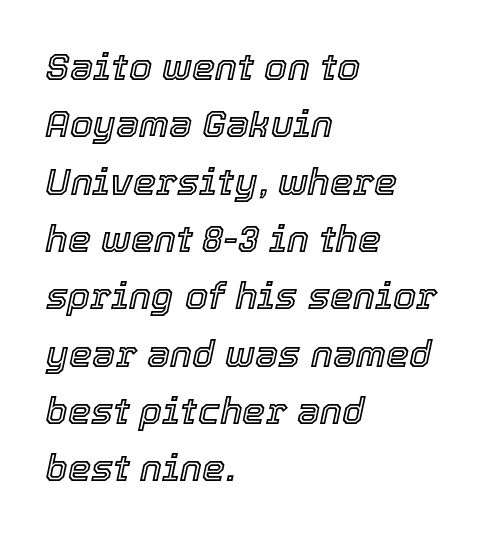
Q: Is the text italic (slanted)? A: Yes, it leans right by about 12 degrees.
Q: Is the text underlined? A: No.
Q: How is the paragraph aligned? A: Left-aligned.
Q: Is the spacing between letters normal or unusually wide? A: Normal.
Q: Is the spacing between lines tight, normal or loose? A: Normal.
Q: Width (condensed, normal, or wide)? A: Normal.
Q: x-height? A: Medium.
Q: Monospaced? A: No.
